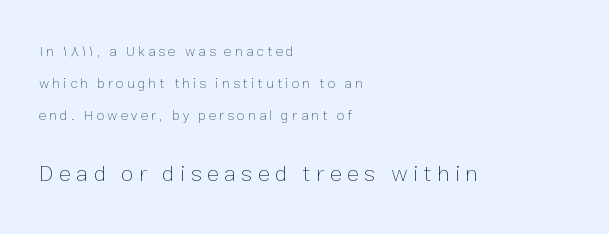
{"italic": "no", "bold": "no", "underline": "no", "align": "left", "line_spacing": "loose", "line_spacing_ratio": 2.29, "letter_spacing": "wide", "letter_spacing_em": 0.23, "larger_block": "second", "size_ratio": 1.64, "glyph_px": 23}
